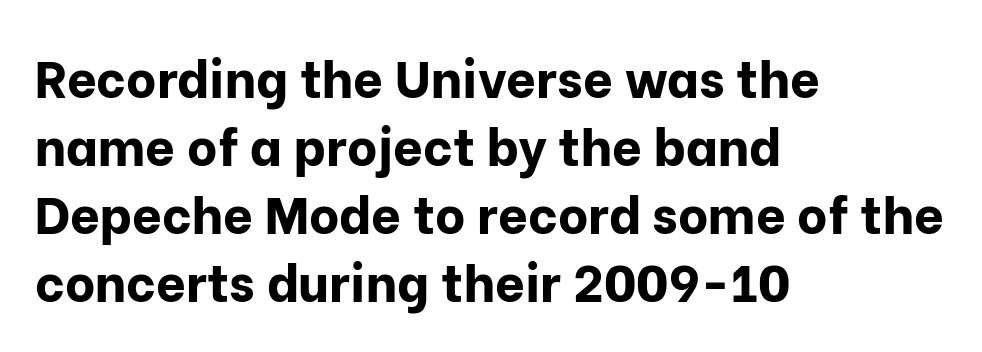
Q: Is the text bold? A: Yes.
Q: Is the text italic (slanted)? A: No, it is upright.
Q: Is the typeface a serif or a sans-serif typeface? A: Sans-serif.
Q: Is the text underlined? A: No.
Q: How is the paragraph aligned? A: Left-aligned.
Q: Is the spacing between letters normal or unusually wide? A: Normal.
Q: Is the spacing between lines tight, normal or loose? A: Normal.
Q: Width (condensed, normal, or wide)? A: Normal.
Q: Stroke contrast? A: Low.
Q: x-height? A: Medium.
Q: Monospaced? A: No.
